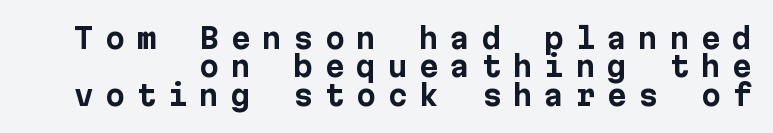
The image shows 28 px bold sans-serif type, upright; set right-aligned, tight line spacing (1.01x), unusually wide letter spacing (+0.42 em), not underlined; low stroke contrast and a medium x-height.
